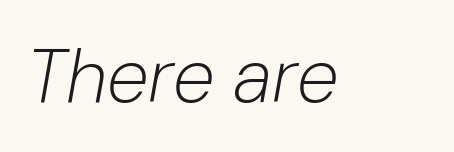
The image shows 76 px light type, italic (leaning right); set normal letter spacing, not underlined; low stroke contrast and a medium x-height.
